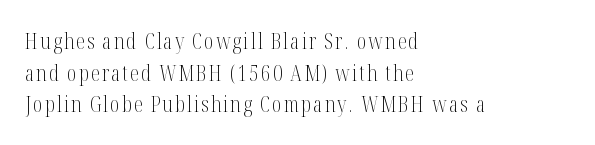
{"italic": "no", "bold": "no", "underline": "no", "align": "left", "line_spacing": "normal", "line_spacing_ratio": 1.44, "glyph_px": 22}
